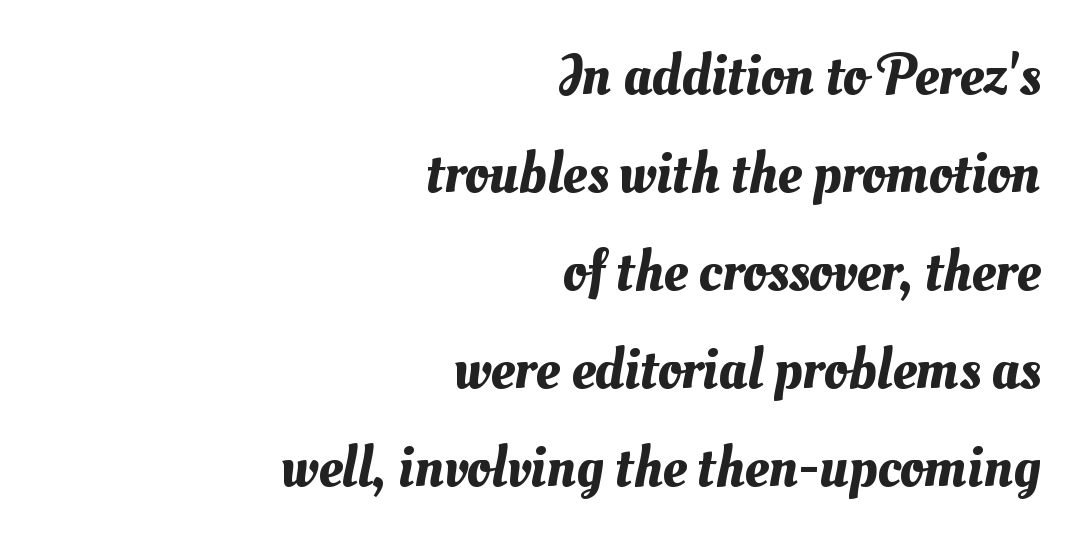
{"width": "normal", "stroke_contrast": "medium", "x_height": "small", "monospaced": "no", "underline": "no", "align": "right", "line_spacing": "normal", "line_spacing_ratio": 1.66, "letter_spacing": "normal", "letter_spacing_em": 0.0, "glyph_px": 59}
